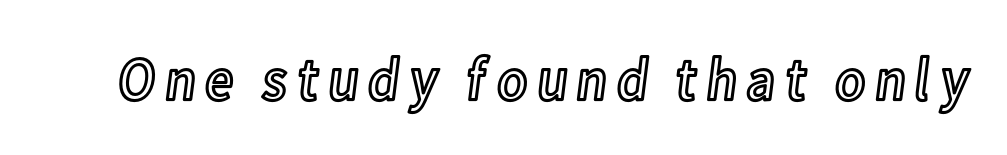
{"width": "condensed", "x_height": "medium", "monospaced": "no", "underline": "no", "glyph_px": 62}
